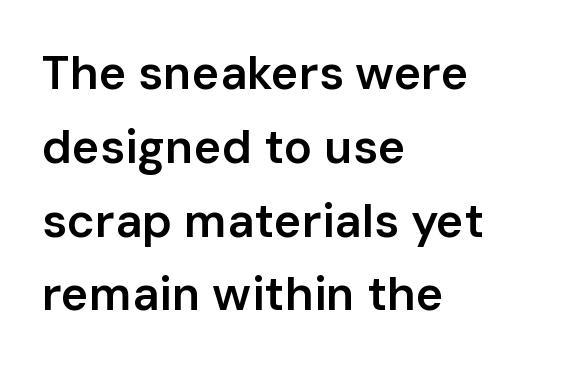
{"serif": "no", "italic": "no", "bold": "semi", "weight": "semibold", "width": "normal", "stroke_contrast": "low", "x_height": "medium", "monospaced": "no", "underline": "no", "align": "left", "line_spacing": "normal", "line_spacing_ratio": 1.57, "letter_spacing": "normal", "letter_spacing_em": 0.0, "glyph_px": 47}
